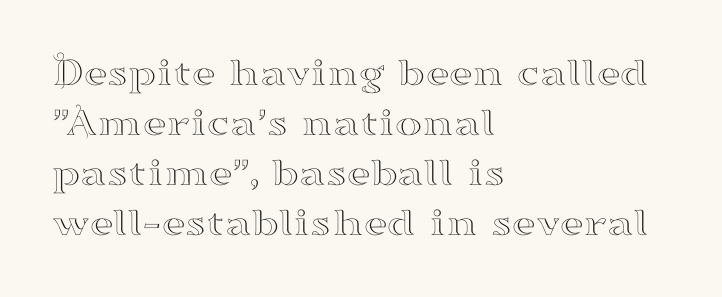
{"serif": "yes", "italic": "no", "width": "wide", "stroke_contrast": "high", "x_height": "small", "monospaced": "no", "underline": "no", "align": "left", "line_spacing_ratio": 1.22, "letter_spacing": "normal", "letter_spacing_em": 0.0, "glyph_px": 41}
